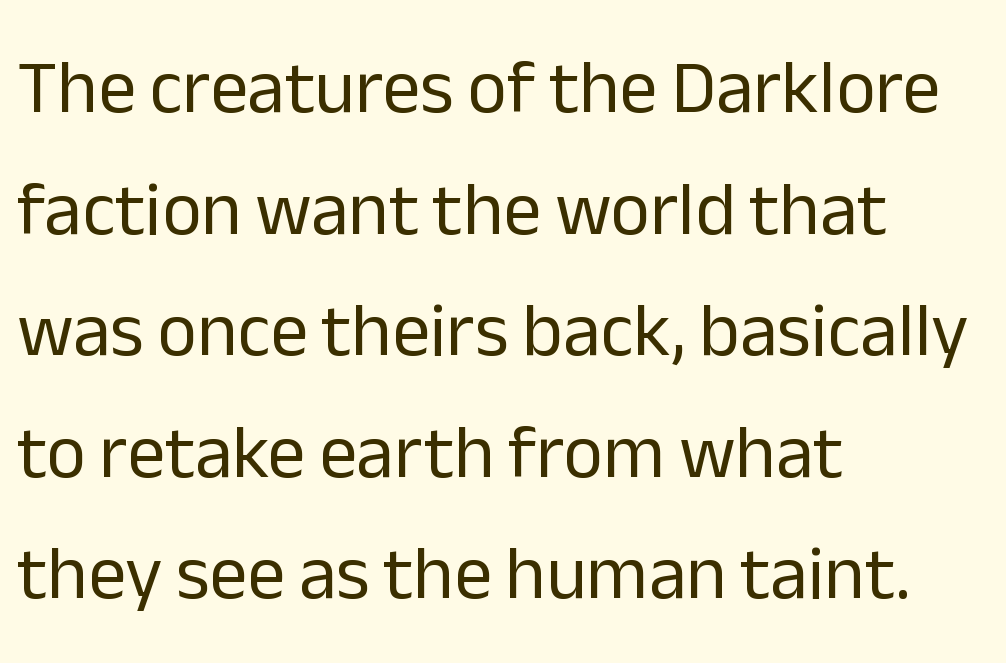
Q: Is the text bold? A: No.
Q: Is the text italic (slanted)? A: No, it is upright.
Q: Is the typeface a serif or a sans-serif typeface? A: Sans-serif.
Q: Is the text underlined? A: No.
Q: How is the paragraph aligned? A: Left-aligned.
Q: Is the spacing between letters normal or unusually wide? A: Normal.
Q: Is the spacing between lines tight, normal or loose? A: Normal.
Q: Width (condensed, normal, or wide)? A: Normal.
Q: Stroke contrast? A: Low.
Q: x-height? A: Medium.
Q: Monospaced? A: No.
